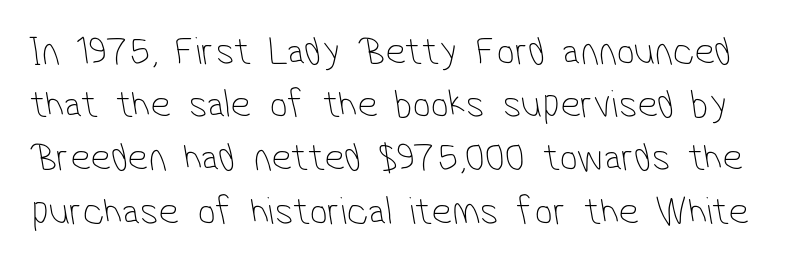
The image shows 40 px thin, condensed sans-serif type; set normal line spacing (1.33x), normal letter spacing, not underlined; low stroke contrast and a medium x-height.
